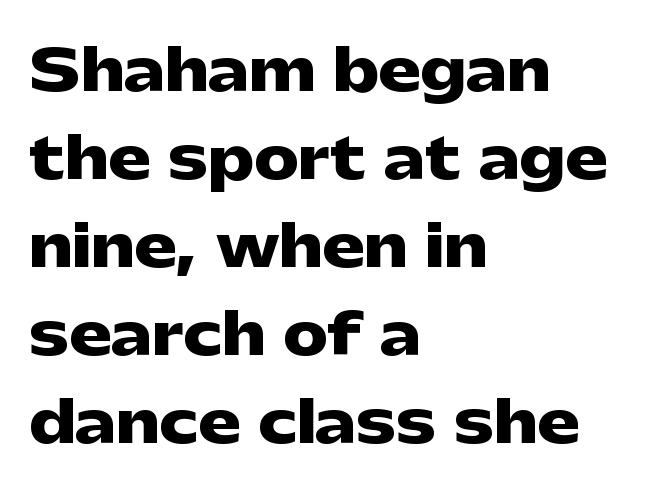
Interline gaps are of average width in this sample. You could not count columns in this text — the font is proportionally spaced. Unlike a traditional serif, this face leaves its strokes unadorned. Its strokes are broad and dark, the hallmark of bold type. These lines were composed using upright roman letters. Rule under the text: the space is simply empty.
